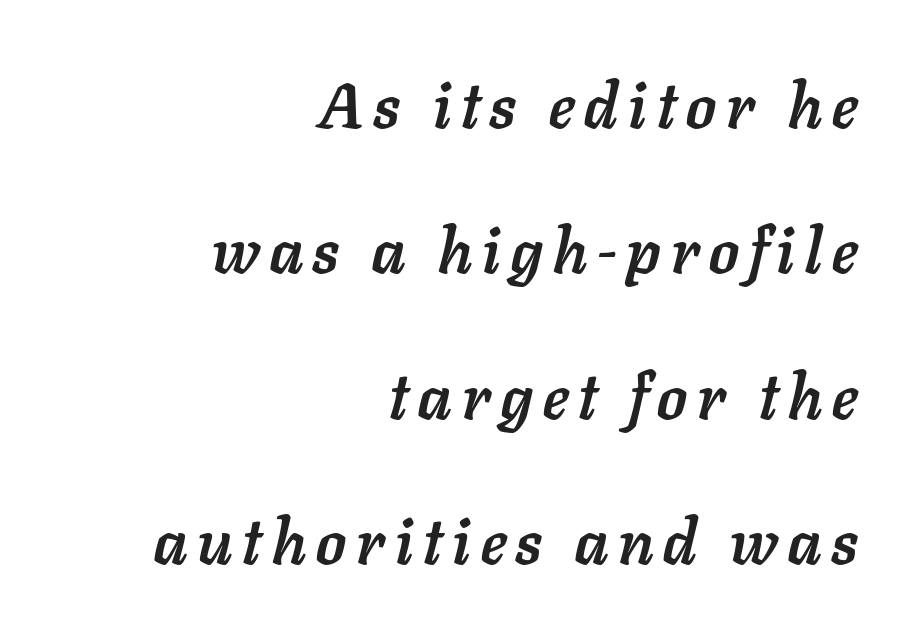
Q: Is the text bold? A: Yes.
Q: Is the text italic (slanted)? A: Yes, it leans right by about 11 degrees.
Q: Is the text underlined? A: No.
Q: How is the paragraph aligned? A: Right-aligned.
Q: Is the spacing between lines tight, normal or loose? A: Loose.
Q: Width (condensed, normal, or wide)? A: Normal.
Q: Stroke contrast? A: Low.
Q: x-height? A: Medium.
Q: Monospaced? A: No.
